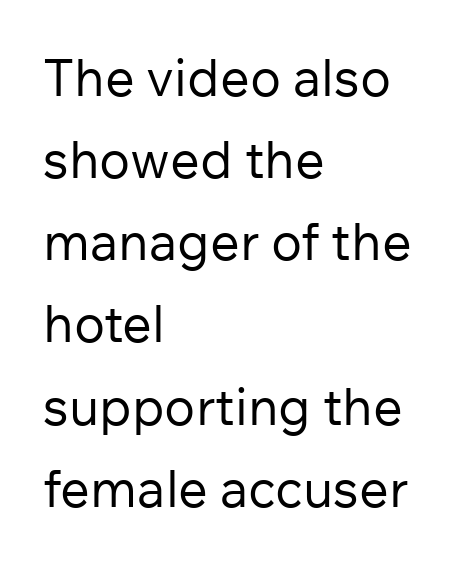
{"serif": "no", "italic": "no", "bold": "no", "weight": "regular", "width": "normal", "stroke_contrast": "low", "x_height": "medium", "monospaced": "no", "underline": "no", "align": "left", "line_spacing": "normal", "line_spacing_ratio": 1.58, "letter_spacing": "normal", "letter_spacing_em": 0.0, "glyph_px": 52}
